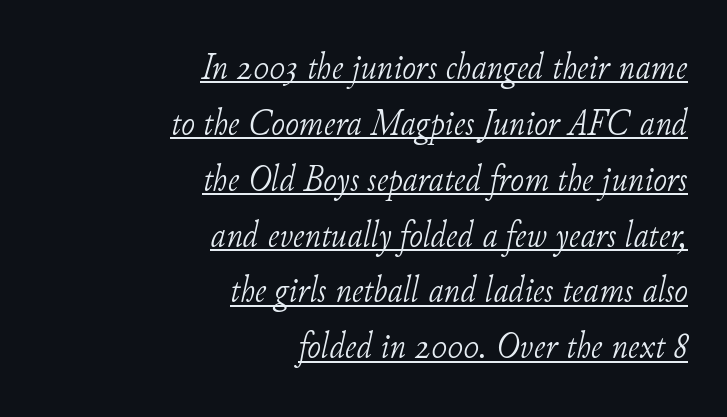
Q: Is the text bold? A: No.
Q: Is the text italic (slanted)? A: Yes, it leans right by about 11 degrees.
Q: Is the typeface a serif or a sans-serif typeface? A: Serif.
Q: Is the text underlined? A: Yes.
Q: How is the paragraph aligned? A: Right-aligned.
Q: Is the spacing between letters normal or unusually wide? A: Normal.
Q: Is the spacing between lines tight, normal or loose? A: Normal.
Q: Width (condensed, normal, or wide)? A: Normal.
Q: Stroke contrast? A: Low.
Q: x-height? A: Small.
Q: Monospaced? A: No.
